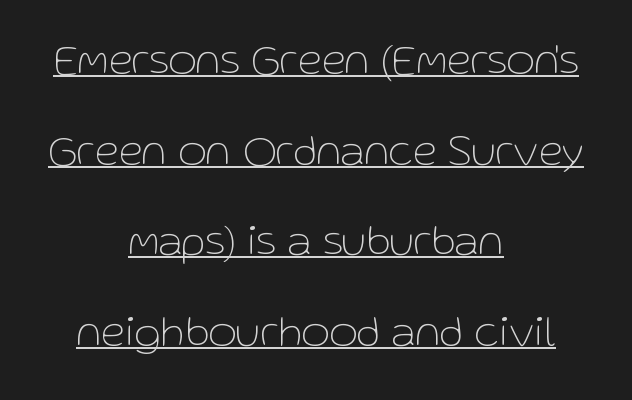
{"serif": "no", "italic": "no", "bold": "no", "weight": "thin", "width": "normal", "stroke_contrast": "low", "x_height": "medium", "monospaced": "no", "underline": "yes", "align": "center", "line_spacing": "loose", "line_spacing_ratio": 2.06, "letter_spacing": "normal", "letter_spacing_em": 0.0, "glyph_px": 44}
